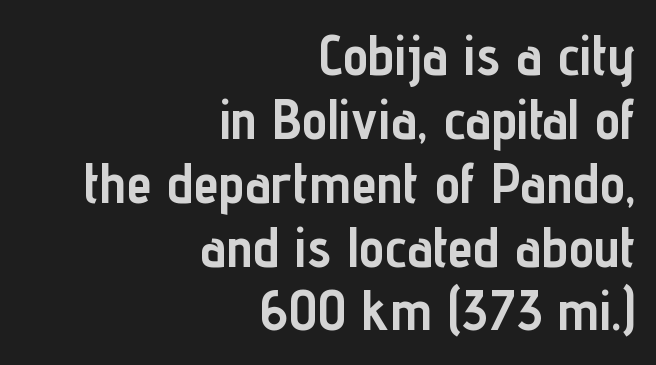
The image shows 57 px semibold, condensed sans-serif type, upright; set right-aligned, tight line spacing (1.12x), normal letter spacing, not underlined; low stroke contrast and a medium x-height.
